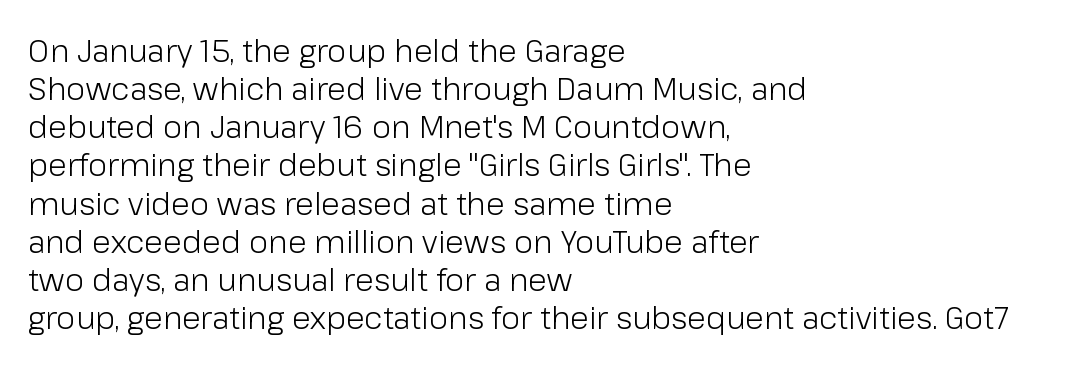
The strokes are not fattened; the text isn't bold. Inter-character spacing is left at the font's built-in metrics. The axis of the letterforms is exactly vertical. The passage shown is typeset with a sans-serif family.
